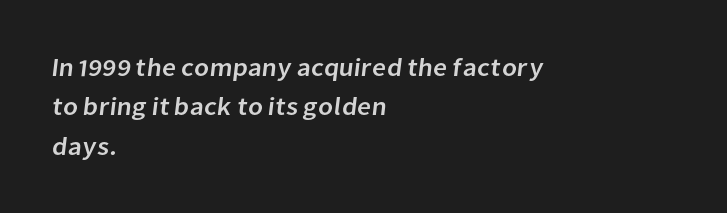
Q: Is the text underlined? A: No.
Q: How is the paragraph aligned? A: Left-aligned.
Q: Is the spacing between letters normal or unusually wide? A: Normal.
Q: Is the spacing between lines tight, normal or loose? A: Normal.
